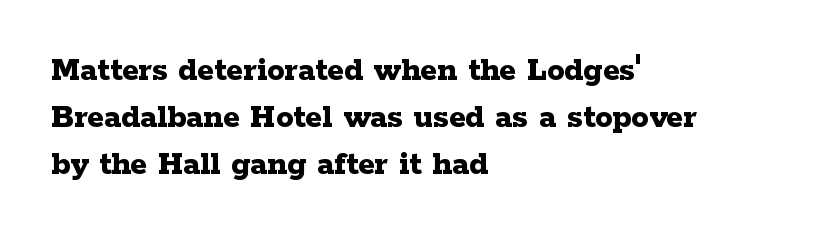
The image shows 35 px bold, wide serif type, upright; set left-aligned, normal line spacing (1.35x), normal letter spacing, not underlined; low stroke contrast and a medium x-height.
